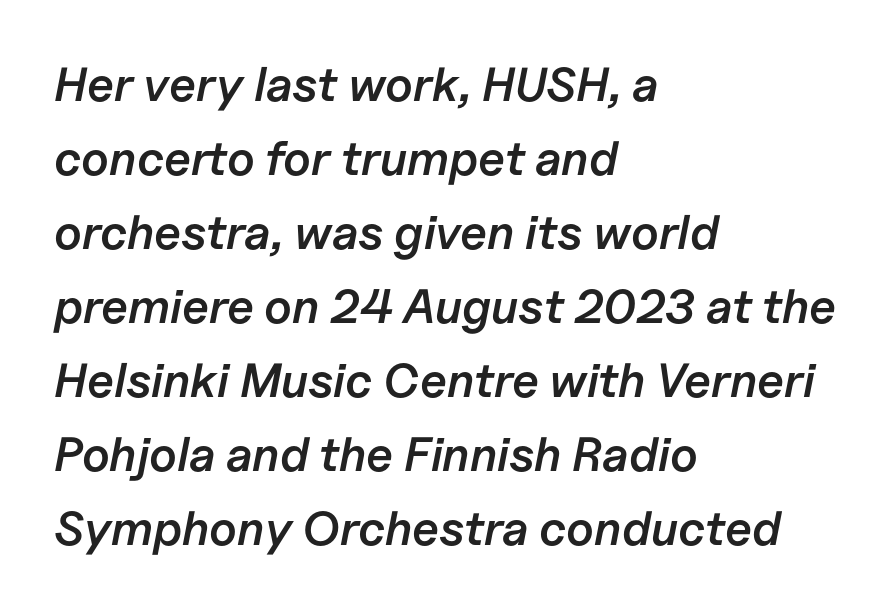
The lettering tilts uniformly, giving the passage an italic look. The rendering uses natural spacing where letterforms have individual widths. The line-height multiplier appears to be the usual default. Typeset ragged right — the left edge is the straight one. The typesetting leans somewhat heavy: a semibold.
